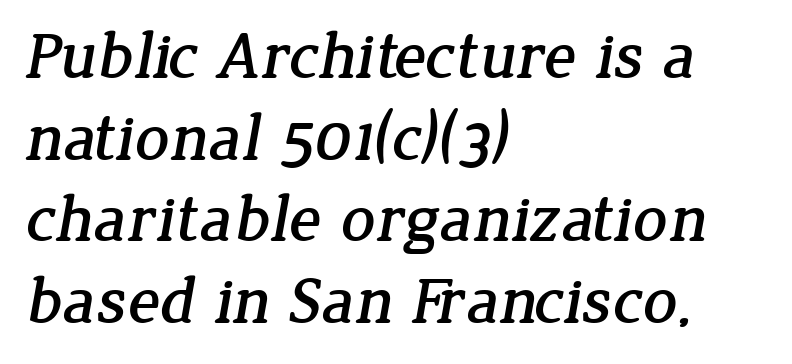
Q: Is the typeface a serif or a sans-serif typeface? A: Serif.
Q: Is the text underlined? A: No.
Q: How is the paragraph aligned? A: Left-aligned.
Q: Is the spacing between letters normal or unusually wide? A: Normal.
Q: Width (condensed, normal, or wide)? A: Normal.
Q: Stroke contrast? A: Low.
Q: x-height? A: Medium.
Q: Monospaced? A: No.
